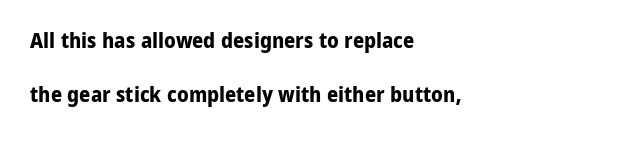
{"italic": "no", "bold": "yes", "underline": "no", "align": "left", "line_spacing": "loose", "line_spacing_ratio": 2.47, "letter_spacing": "normal", "letter_spacing_em": 0.0, "glyph_px": 22}
